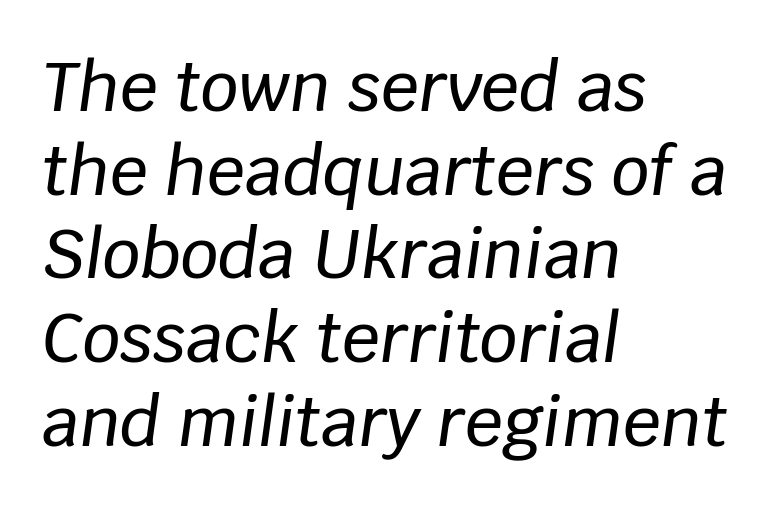
This sample has the flowing, uneven cadence of proportional lettering. The whole block is typeset with a tilt. Check under the words: just untouched page. The gaps between neighbouring characters are ordinary and unremarkable.
